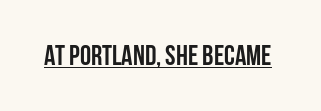
Q: Is the text bold? A: Yes.
Q: Is the text italic (slanted)? A: No, it is upright.
Q: Is the typeface a serif or a sans-serif typeface? A: Sans-serif.
Q: Is the text underlined? A: Yes.
Q: Is the spacing between letters normal or unusually wide? A: Normal.
Q: Width (condensed, normal, or wide)? A: Condensed.
Q: Stroke contrast? A: Low.
Q: x-height? A: Large.
Q: Monospaced? A: No.
